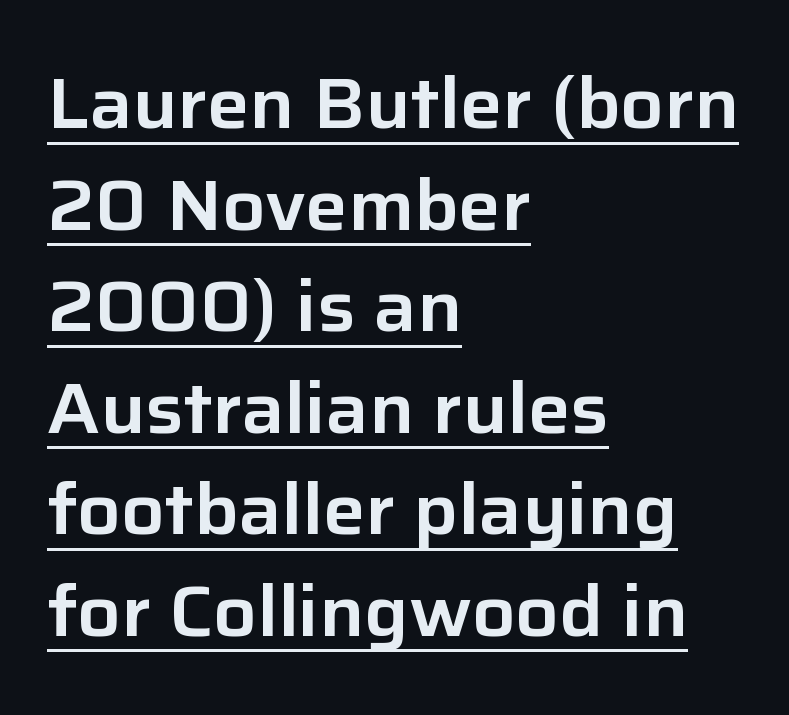
{"serif": "no", "italic": "no", "width": "normal", "stroke_contrast": "low", "x_height": "medium", "monospaced": "no", "underline": "yes", "align": "left", "line_spacing": "normal", "line_spacing_ratio": 1.43, "letter_spacing": "normal", "letter_spacing_em": 0.0, "glyph_px": 71}
